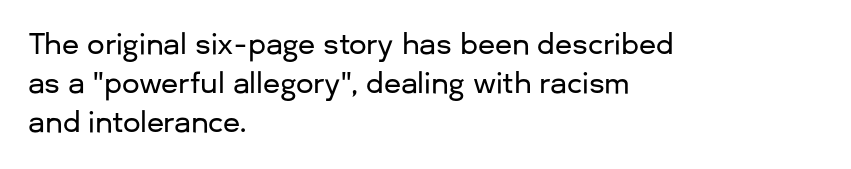
{"serif": "no", "italic": "no", "width": "normal", "stroke_contrast": "low", "x_height": "medium", "monospaced": "no", "underline": "no", "align": "left", "line_spacing": "normal", "line_spacing_ratio": 1.4, "letter_spacing": "normal", "letter_spacing_em": 0.0, "glyph_px": 28}
